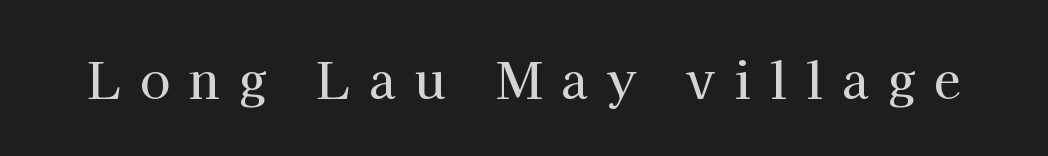
{"serif": "yes", "italic": "no", "width": "normal", "stroke_contrast": "high", "x_height": "medium", "monospaced": "no", "underline": "no", "letter_spacing": "wide", "letter_spacing_em": 0.39, "glyph_px": 49}
